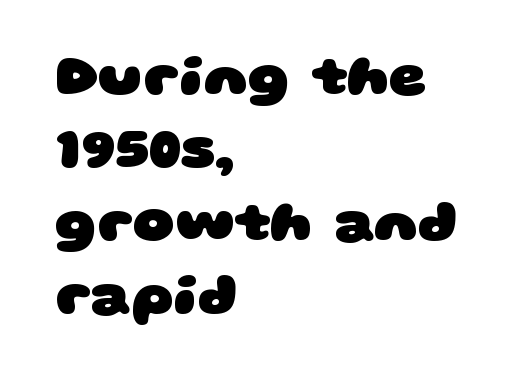
Q: Is the text bold? A: Yes.
Q: Is the typeface a serif or a sans-serif typeface? A: Sans-serif.
Q: Is the text underlined? A: No.
Q: How is the paragraph aligned? A: Left-aligned.
Q: Is the spacing between letters normal or unusually wide? A: Normal.
Q: Is the spacing between lines tight, normal or loose? A: Normal.
Q: Width (condensed, normal, or wide)? A: Wide.
Q: Stroke contrast? A: Low.
Q: x-height? A: Large.
Q: Monospaced? A: No.
